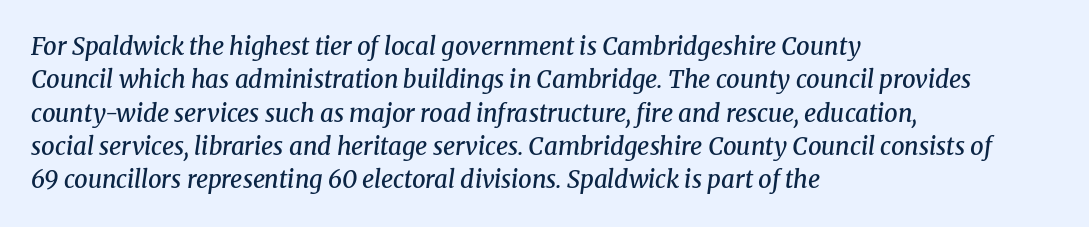
The image shows 24 px text type, italic (leaning right); set left-aligned, normal line spacing (1.39x), normal letter spacing, not underlined.
